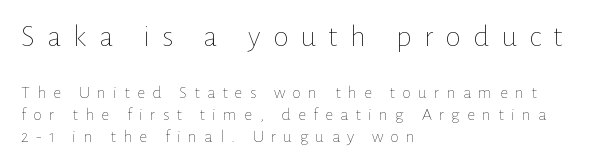
The emphasis by scale lands on block number one, above. No word sits above an underline. The font is comparable to plain body text, perhaps lighter. Which margin do the lines hug? The left one — the right edge is uneven. The letters stand upright; this is a roman face.
